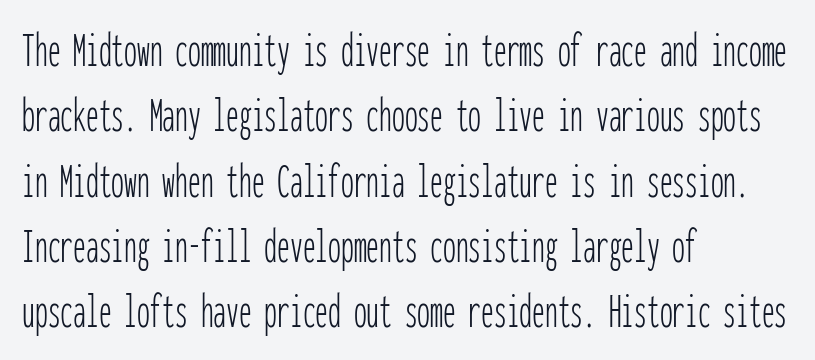
{"serif": "no", "italic": "no", "bold": "no", "weight": "thin", "width": "condensed", "stroke_contrast": "low", "x_height": "medium", "monospaced": "yes", "underline": "no", "align": "left", "line_spacing": "normal", "line_spacing_ratio": 1.28, "letter_spacing": "normal", "letter_spacing_em": 0.0, "glyph_px": 51}
